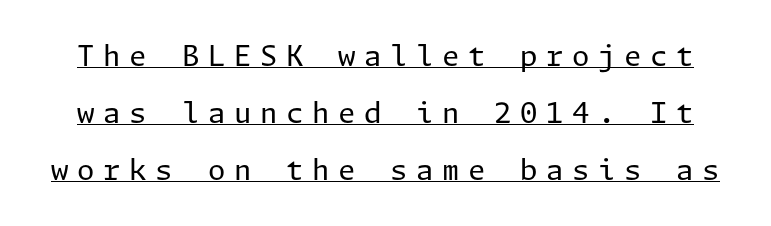
Q: Is the text bold? A: No.
Q: Is the text italic (slanted)? A: No, it is upright.
Q: Is the typeface a serif or a sans-serif typeface? A: Sans-serif.
Q: Is the text underlined? A: Yes.
Q: Is the spacing between letters normal or unusually wide? A: Unusually wide.
Q: Is the spacing between lines tight, normal or loose? A: Loose.
Q: Width (condensed, normal, or wide)? A: Normal.
Q: Stroke contrast? A: Low.
Q: x-height? A: Medium.
